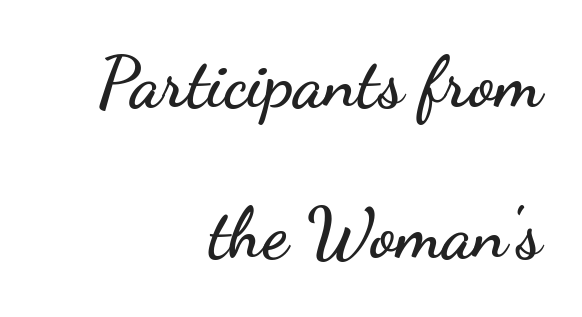
The image shows 70 px wide sans-serif type; set right-aligned, loose line spacing (2.16x), normal letter spacing, not underlined; low stroke contrast and a small x-height.
